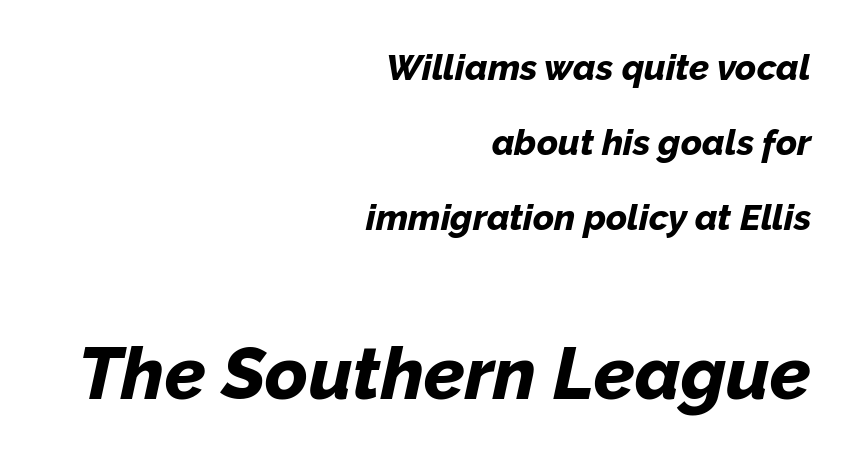
The image shows 73 px bold type, italic (leaning right); set right-aligned, loose line spacing (2.09x), normal letter spacing, not underlined; the second (bottom) block is 2.03x larger; low stroke contrast and a medium x-height.
